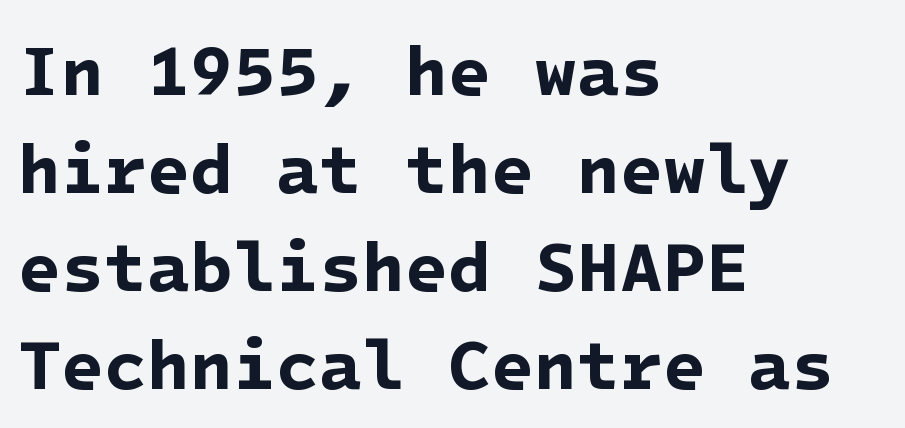
The image shows 70 px bold sans-serif type; set left-aligned, normal line spacing (1.4x), normal letter spacing, not underlined; low stroke contrast and a medium x-height.
